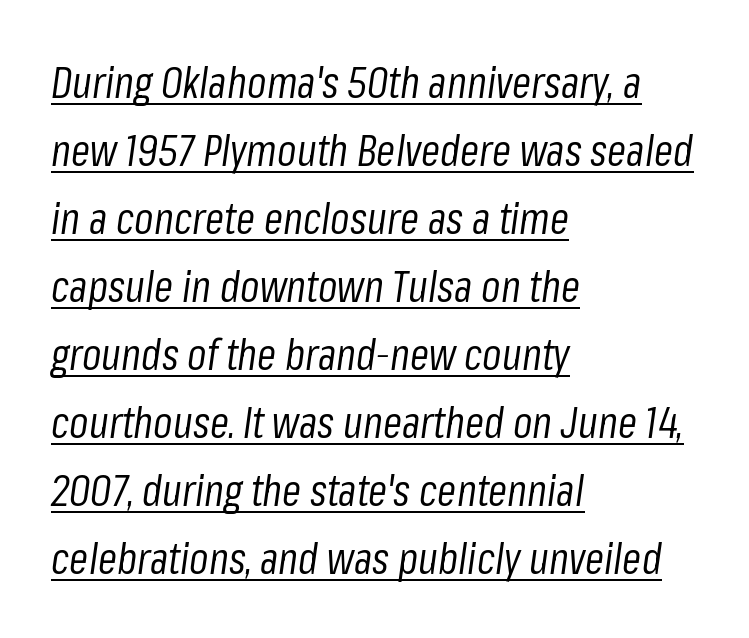
Descenders here cross a horizontal rule under the line. Think standard paragraph weight, or any step lighter than that. Leftover space on each line is placed entirely after the last word. Looking at the ascenders, they clearly lean. Vertically, the passage feels balanced, rows spaced as you'd expect.
